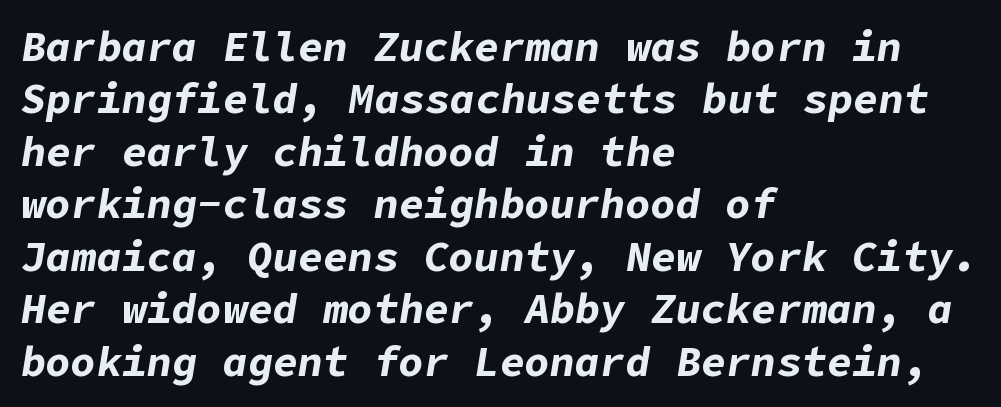
{"italic": "yes", "lean": "right", "slant_degrees": 9, "bold": "yes", "weight": "bold", "width": "normal", "stroke_contrast": "low", "x_height": "medium", "underline": "no", "align": "left", "line_spacing": "normal", "line_spacing_ratio": 1.25, "letter_spacing": "normal", "letter_spacing_em": 0.0, "glyph_px": 42}
